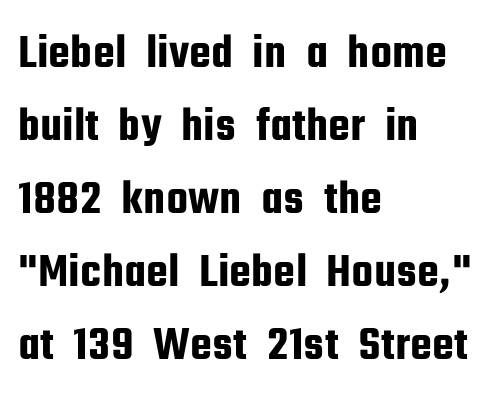
The image shows 49 px condensed sans-serif type, upright; set left-aligned, normal line spacing (1.49x), normal letter spacing, not underlined; low stroke contrast and a medium x-height.
